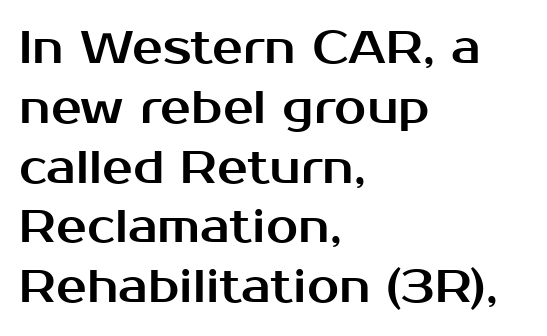
{"serif": "no", "italic": "no", "width": "normal", "stroke_contrast": "medium", "x_height": "medium", "monospaced": "no", "underline": "no", "align": "left", "line_spacing": "normal", "line_spacing_ratio": 1.3, "letter_spacing": "normal", "letter_spacing_em": 0.0, "glyph_px": 46}
